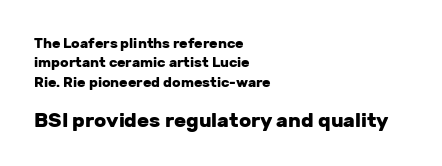
The image shows 20 px bold type, upright; set left-aligned, normal line spacing (1.38x), normal letter spacing, not underlined; the second (bottom) block is 1.43x larger.
